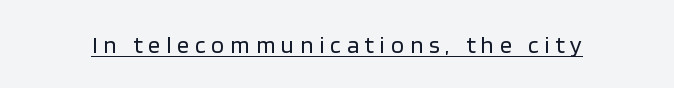
Q: Is the text bold? A: No.
Q: Is the text italic (slanted)? A: No, it is upright.
Q: Is the text underlined? A: Yes.
Q: Is the spacing between letters normal or unusually wide? A: Unusually wide.
